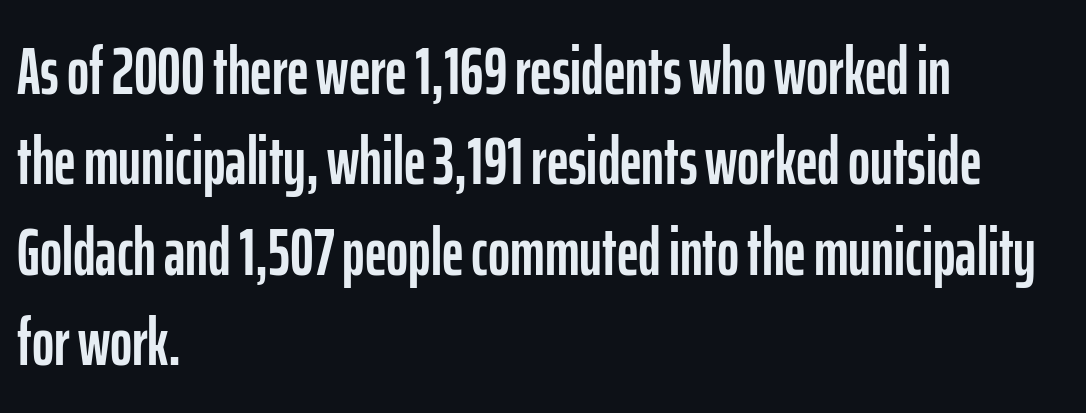
The image shows 67 px condensed sans-serif type, upright; set left-aligned, normal line spacing (1.35x), normal letter spacing, not underlined; low stroke contrast and a medium x-height.
